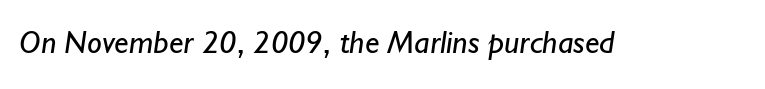
The gap between lines stays unmarked. Examine the stroke ends and you'll find no serifs. Stroke mass is kept to a normal reading level or below. Proportional: the letters do not fall into vertical columns. Does extra space separate the letters? No, they use regular spacing.
